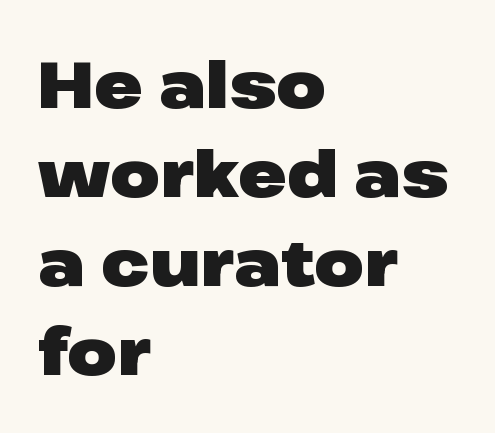
The tracking reads as untouched default to a designer's eye. Note the varied advance widths — an 'i' is clearly narrower than an 'm'. Line starts are locked; line ends wander. Vertically, the passage feels balanced, rows spaced as you'd expect. Each row of text sits above clean, open space.
